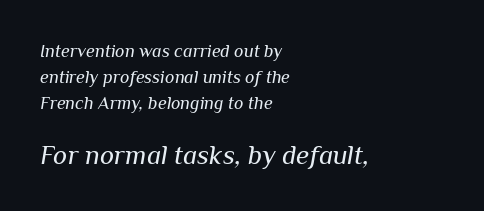
The image shows 27 px text type, italic (leaning right); set left-aligned, normal line spacing (1.44x), normal letter spacing, not underlined; the second (bottom) block is 1.5x larger.
